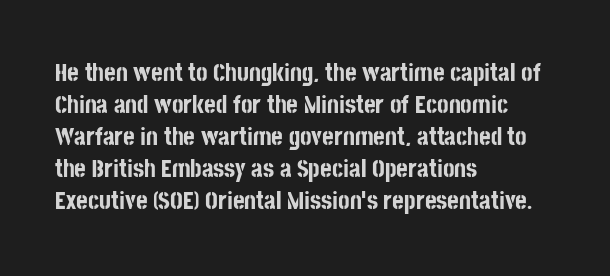
The image shows 25 px bold type, upright; set left-aligned, normal line spacing (1.28x), normal letter spacing, not underlined.
